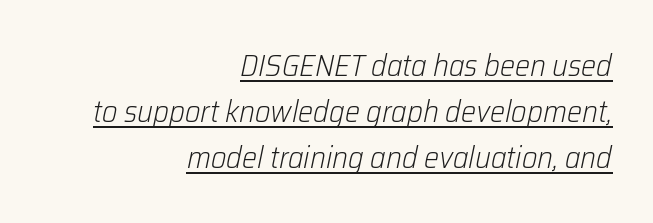
Q: Is the text bold? A: No.
Q: Is the text italic (slanted)? A: Yes, it leans right by about 12 degrees.
Q: Is the text underlined? A: Yes.
Q: How is the paragraph aligned? A: Right-aligned.
Q: Is the spacing between letters normal or unusually wide? A: Normal.
Q: Is the spacing between lines tight, normal or loose? A: Normal.
Q: Width (condensed, normal, or wide)? A: Normal.
Q: Stroke contrast? A: Low.
Q: x-height? A: Medium.
Q: Monospaced? A: No.
